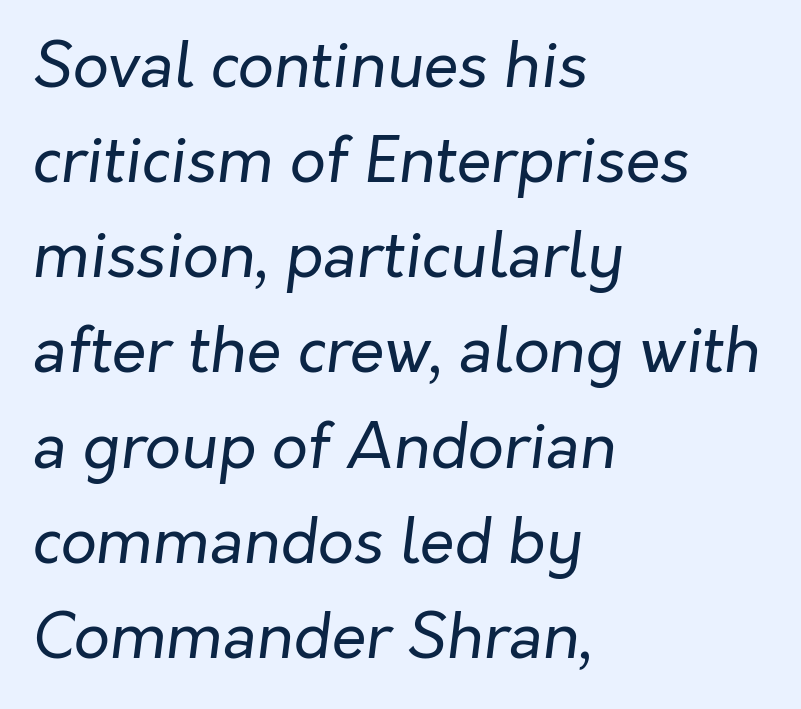
The image shows 63 px regular-weight type, italic (leaning right); set left-aligned, normal line spacing (1.51x), normal letter spacing, not underlined; low stroke contrast and a medium x-height.
